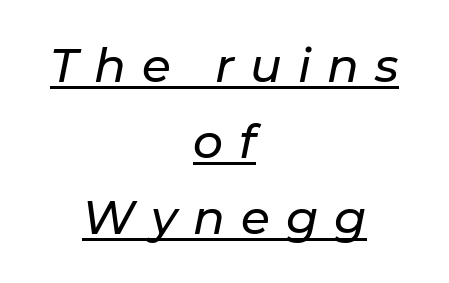
The image shows 47 px text type, italic (leaning right); set centered, normal line spacing (1.62x), unusually wide letter spacing (+0.34 em), underlined; low stroke contrast and a medium x-height.
